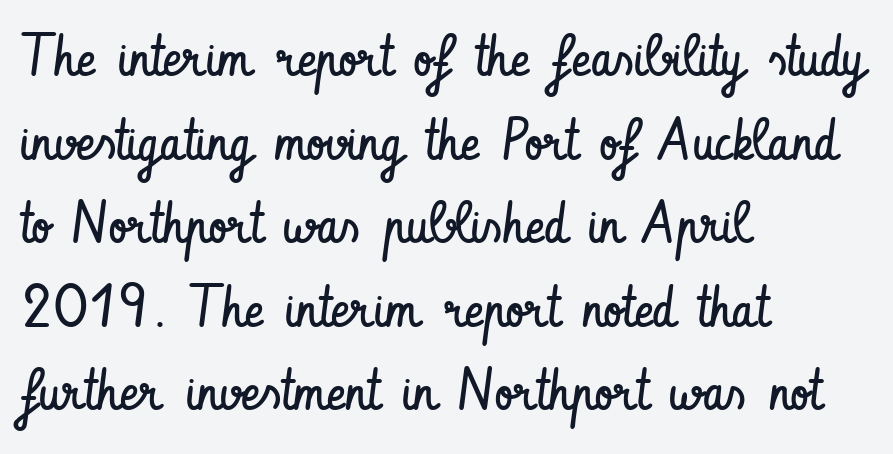
Every character sits straight up, as roman type does. Is the type heavy? It reads as light-to-regular instead. The lines are quadded left. This sample uses a sans-serif face.
